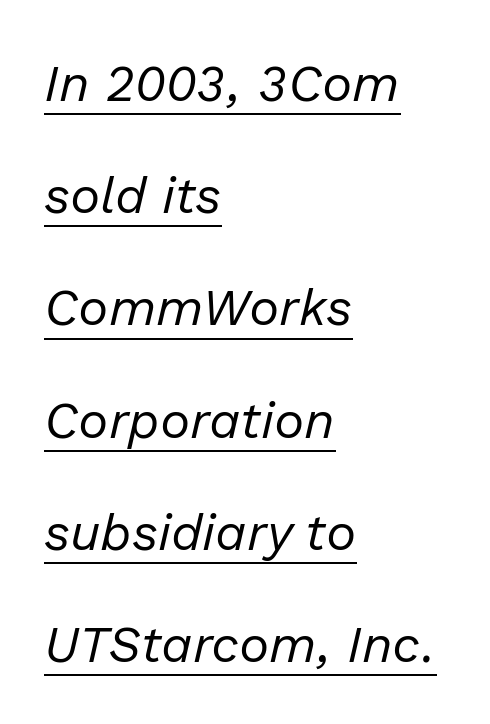
The image shows 51 px regular-weight type, italic (leaning right); set left-aligned, loose line spacing (2.2x), normal letter spacing, underlined; low stroke contrast and a medium x-height.
